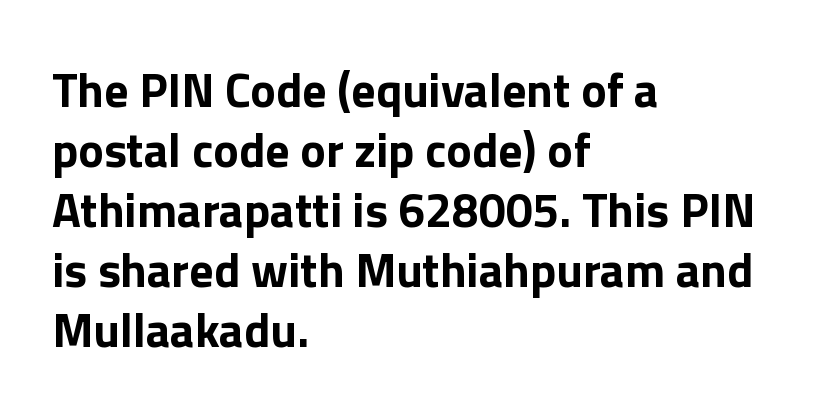
{"serif": "no", "italic": "no", "bold": "yes", "weight": "bold", "width": "normal", "x_height": "medium", "monospaced": "no", "underline": "no", "align": "left", "line_spacing": "normal", "line_spacing_ratio": 1.25, "letter_spacing": "normal", "letter_spacing_em": 0.0, "glyph_px": 48}
